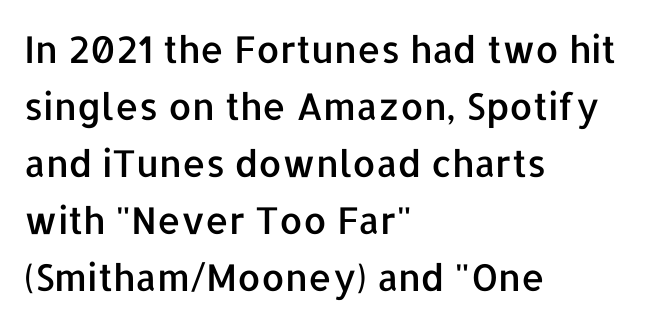
Are there feet on the stems? There aren't — it's a sans. The letters advance in unequal steps, a hallmark of proportional type. The horizontal fit of the characters is conventional and even. A normal amount of white space separates one row of letters from the next. Just letters on the line, the space beneath them empty.
